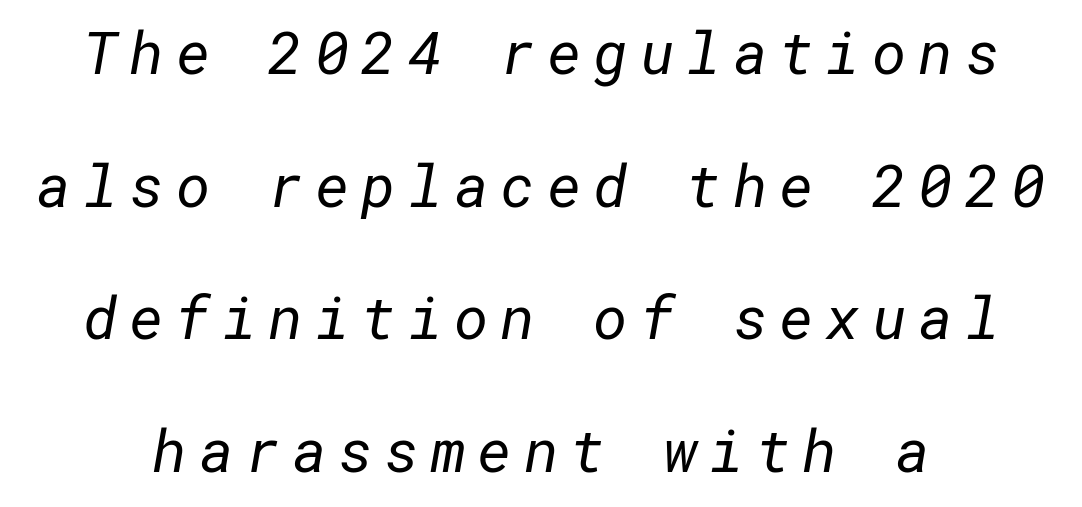
The image shows 59 px regular-weight sans-serif type; set loose line spacing (2.25x), unusually wide letter spacing (+0.2 em), not underlined; low stroke contrast and a medium x-height.
